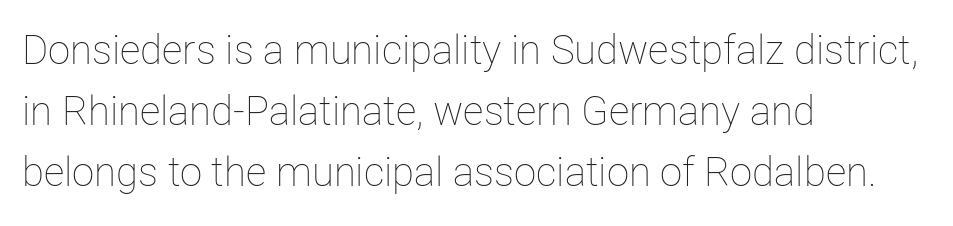
The image shows 40 px thin type, upright; set left-aligned, normal line spacing (1.53x), normal letter spacing, not underlined; low stroke contrast and a medium x-height.
